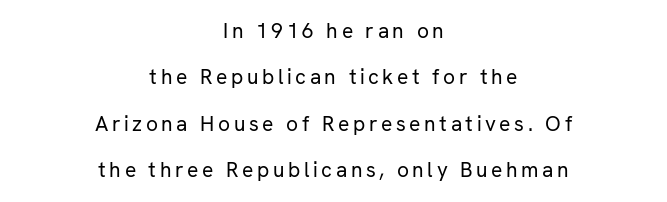
Q: Is the text bold? A: No.
Q: Is the text italic (slanted)? A: No, it is upright.
Q: Is the text underlined? A: No.
Q: How is the paragraph aligned? A: Centered.
Q: Is the spacing between lines tight, normal or loose? A: Loose.
